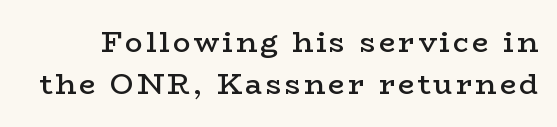
Q: Is the text bold? A: Semi-bold.
Q: Is the text italic (slanted)? A: No, it is upright.
Q: Is the typeface a serif or a sans-serif typeface? A: Serif.
Q: Is the text underlined? A: No.
Q: Is the spacing between lines tight, normal or loose? A: Normal.
Q: Width (condensed, normal, or wide)? A: Wide.
Q: Stroke contrast? A: Low.
Q: x-height? A: Medium.
Q: Monospaced? A: No.
